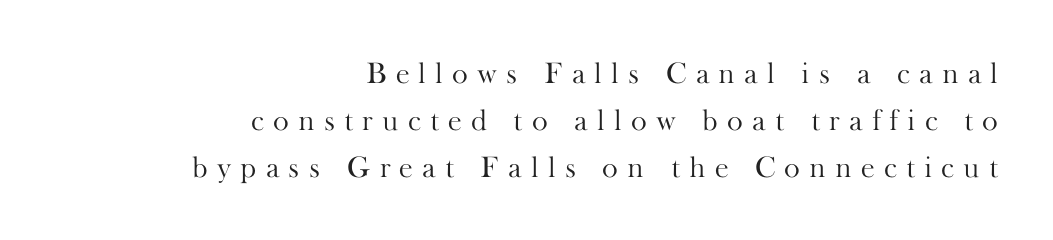
Q: Is the text bold? A: No.
Q: Is the text italic (slanted)? A: No, it is upright.
Q: Is the typeface a serif or a sans-serif typeface? A: Serif.
Q: Is the text underlined? A: No.
Q: How is the paragraph aligned? A: Right-aligned.
Q: Is the spacing between letters normal or unusually wide? A: Unusually wide.
Q: Is the spacing between lines tight, normal or loose? A: Normal.
Q: Width (condensed, normal, or wide)? A: Normal.
Q: Stroke contrast? A: High.
Q: x-height? A: Small.
Q: Monospaced? A: No.
